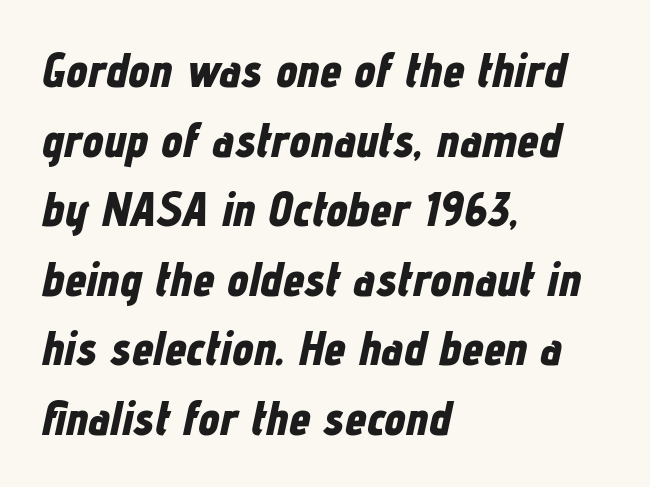
{"italic": "yes", "lean": "right", "slant_degrees": 12, "bold": "yes", "weight": "bold", "width": "condensed", "stroke_contrast": "low", "x_height": "medium", "monospaced": "no", "underline": "no", "align": "left", "line_spacing": "normal", "line_spacing_ratio": 1.45, "letter_spacing": "normal", "letter_spacing_em": 0.0, "glyph_px": 48}
